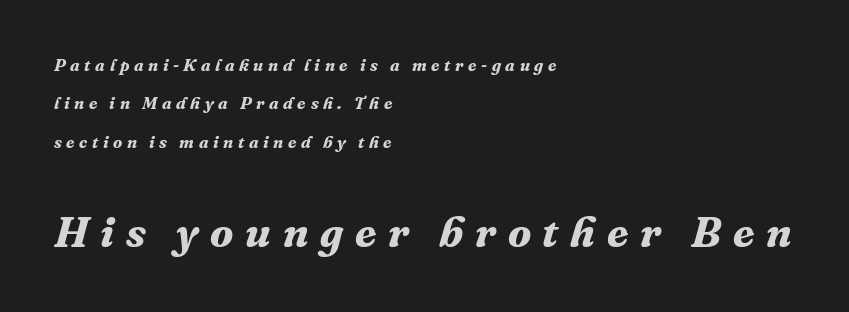
The image shows 43 px bold serif type, italic (leaning right); set left-aligned, loose line spacing (2.26x), unusually wide letter spacing (+0.27 em), not underlined; the second (bottom) block is 2.53x larger; medium stroke contrast and a medium x-height.
